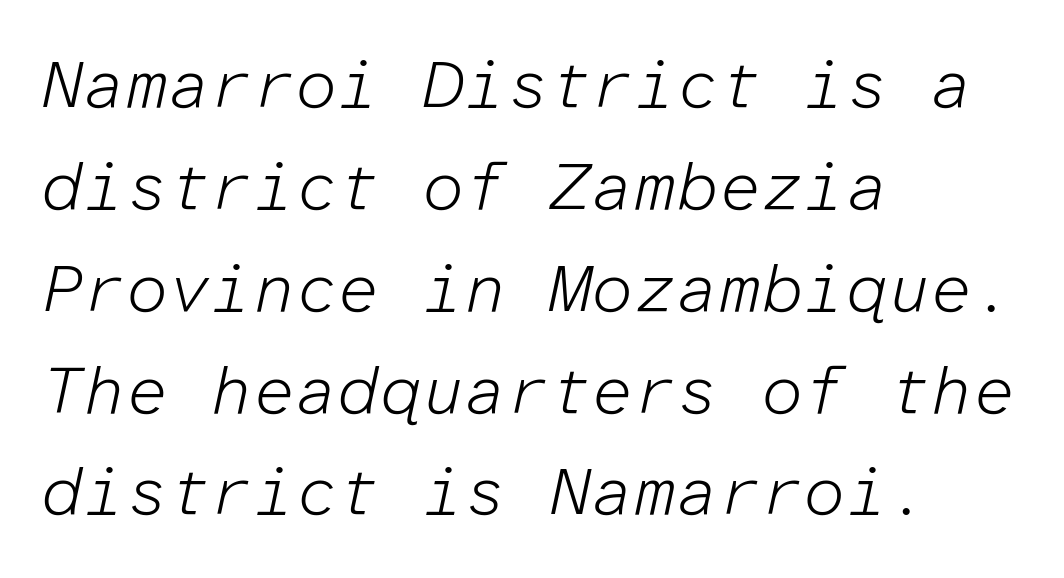
Q: Is the text bold? A: No.
Q: Is the text italic (slanted)? A: Yes, it leans right by about 12 degrees.
Q: Is the text underlined? A: No.
Q: How is the paragraph aligned? A: Left-aligned.
Q: Is the spacing between letters normal or unusually wide? A: Normal.
Q: Is the spacing between lines tight, normal or loose? A: Normal.
Q: Width (condensed, normal, or wide)? A: Normal.
Q: Stroke contrast? A: Low.
Q: x-height? A: Medium.
Q: Monospaced? A: Yes.
